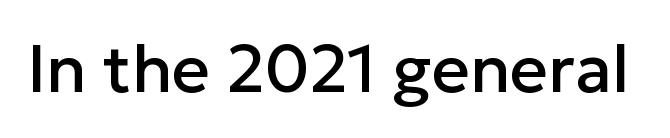
The face used here is rendered with its standard letterfit. Varying glyph widths throughout — classic text-font behaviour. Glance below the letters and you will spot only blank space. Vertical strokes here are truly vertical. A typesetter would label this face a sans.
